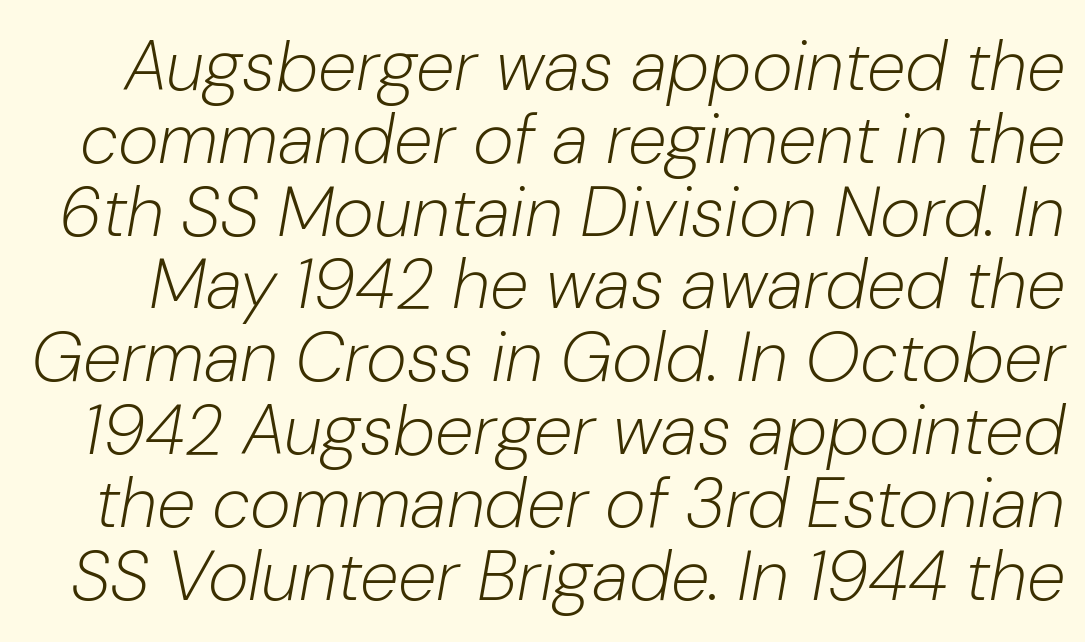
Nobody drew a line under any word here. This is not heavy type; no bold has been used. Between one letter and the next there's only the usual sliver of space. Very little white space separates one row of letters from the next. You could not count columns in this text — the font is proportionally spaced.
